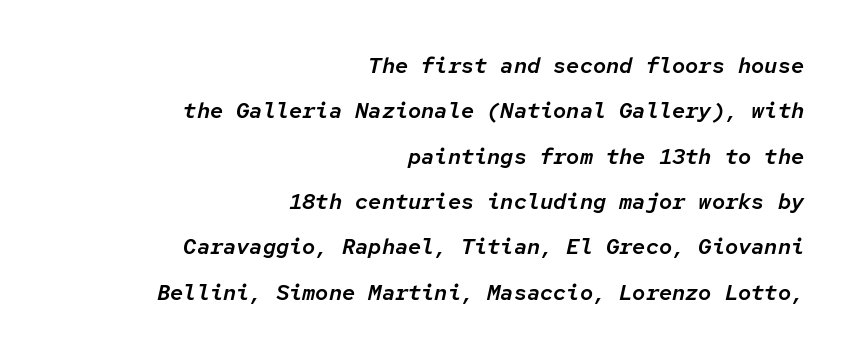
Q: Is the text italic (slanted)? A: Yes, it leans right by about 12 degrees.
Q: Is the text underlined? A: No.
Q: How is the paragraph aligned? A: Right-aligned.
Q: Is the spacing between letters normal or unusually wide? A: Normal.
Q: Is the spacing between lines tight, normal or loose? A: Loose.
